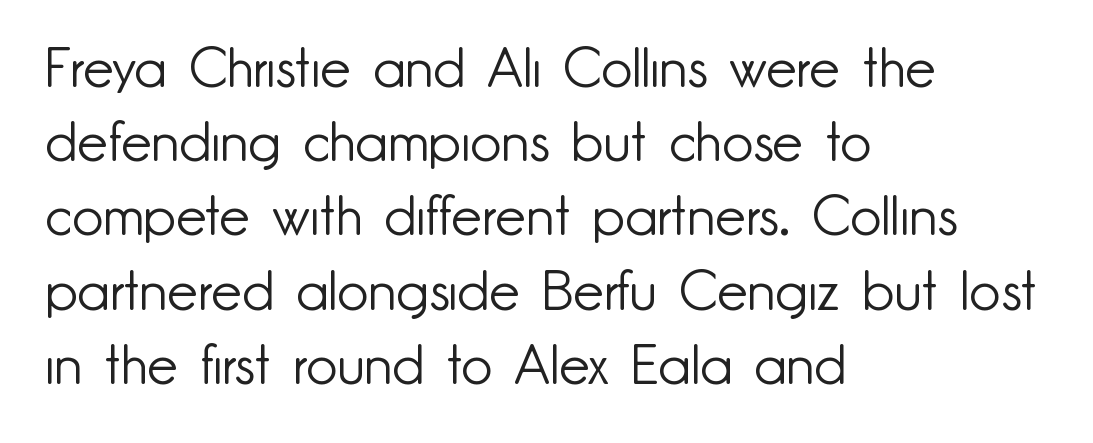
Students, note that the glyphs here touch the page at normal intervals. The specimen omits any rule beneath the text block's lines. Think of a printed novel: that variable character pitch is what you see here. If you drew a ruler down the left edge, every line would touch it.
